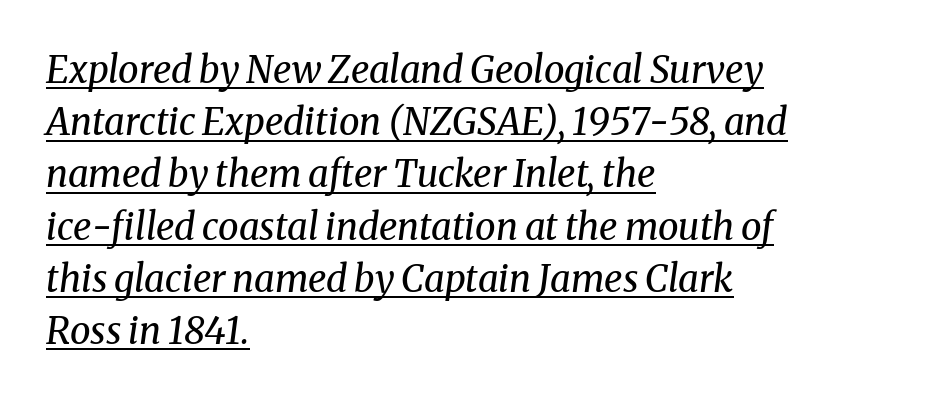
Q: Is the text bold? A: No.
Q: Is the text italic (slanted)? A: Yes, it leans right by about 8 degrees.
Q: Is the typeface a serif or a sans-serif typeface? A: Serif.
Q: Is the text underlined? A: Yes.
Q: How is the paragraph aligned? A: Left-aligned.
Q: Is the spacing between letters normal or unusually wide? A: Normal.
Q: Is the spacing between lines tight, normal or loose? A: Normal.
Q: Width (condensed, normal, or wide)? A: Normal.
Q: Stroke contrast? A: Medium.
Q: x-height? A: Medium.
Q: Monospaced? A: No.
